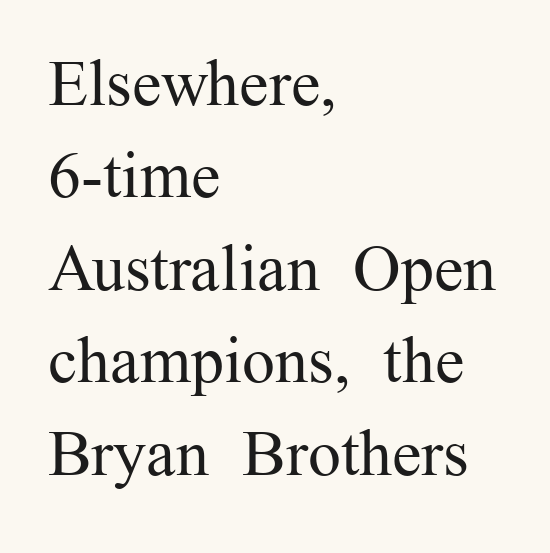
{"serif": "yes", "italic": "no", "bold": "no", "weight": "regular", "width": "normal", "stroke_contrast": "medium", "x_height": "medium", "monospaced": "no", "underline": "no", "align": "left", "line_spacing": "normal", "line_spacing_ratio": 1.4, "letter_spacing": "normal", "letter_spacing_em": 0.0, "glyph_px": 66}
